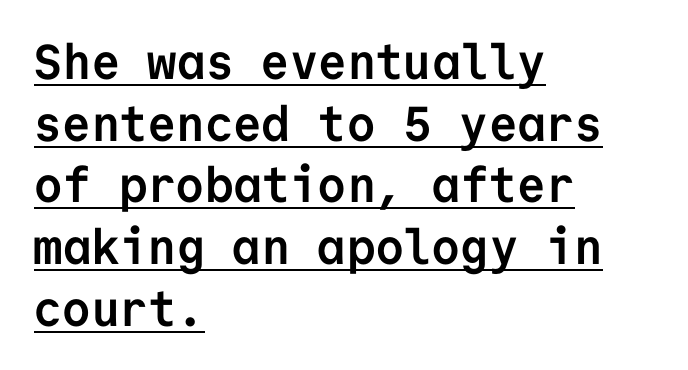
{"serif": "no", "italic": "no", "bold": "yes", "weight": "semibold", "width": "normal", "stroke_contrast": "low", "x_height": "medium", "monospaced": "yes", "underline": "yes", "align": "left", "line_spacing": "normal", "line_spacing_ratio": 1.26, "letter_spacing": "normal", "letter_spacing_em": 0.0, "glyph_px": 49}
